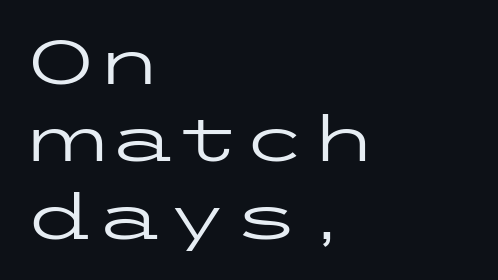
The image shows 62 px regular-weight, wide sans-serif type, upright; set left-aligned, normal line spacing (1.25x), normal letter spacing, not underlined; low stroke contrast and a medium x-height.
